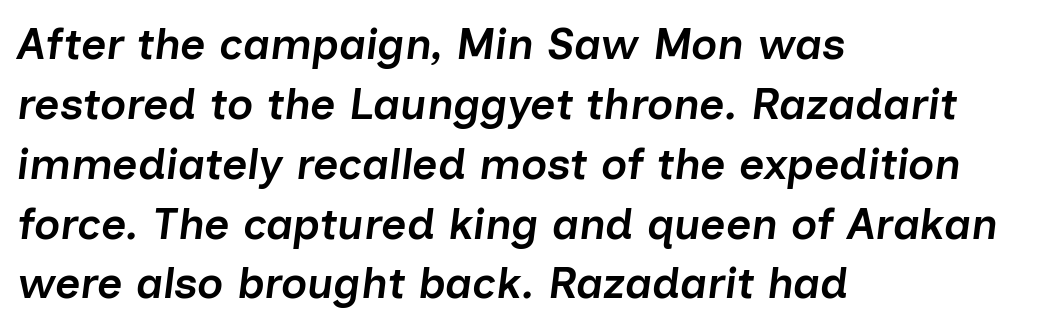
Q: Is the text bold? A: Semi-bold.
Q: Is the text italic (slanted)? A: Yes, it leans right by about 7 degrees.
Q: Is the text underlined? A: No.
Q: How is the paragraph aligned? A: Left-aligned.
Q: Is the spacing between letters normal or unusually wide? A: Normal.
Q: Is the spacing between lines tight, normal or loose? A: Normal.
Q: Width (condensed, normal, or wide)? A: Normal.
Q: Stroke contrast? A: Low.
Q: x-height? A: Medium.
Q: Monospaced? A: No.
